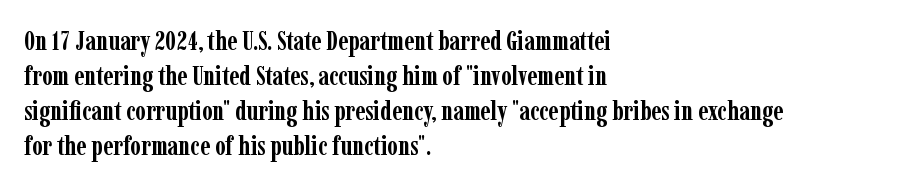
The image shows 27 px bold type, upright; set left-aligned, normal line spacing (1.3x), normal letter spacing, not underlined.
